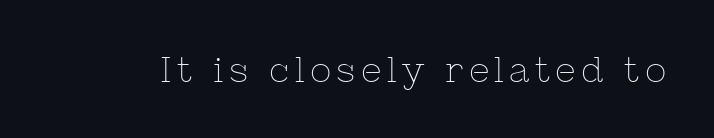
The image shows 36 px thin serif type, upright; set not underlined; low stroke contrast and a medium x-height.
